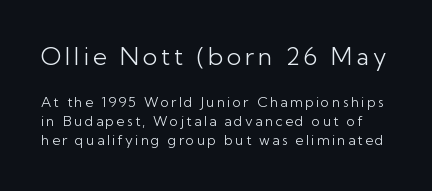
{"italic": "no", "bold": "no", "underline": "no", "line_spacing": "normal", "line_spacing_ratio": 1.37, "larger_block": "first", "size_ratio": 1.71, "glyph_px": 24}
